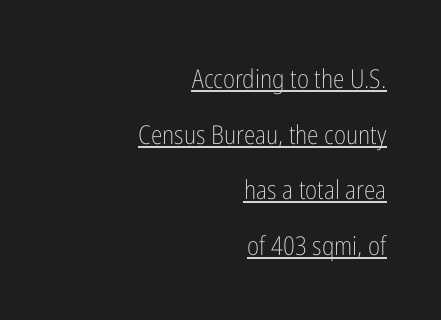
How would I describe the line gaps? Wide and relaxed. The sample's only ornament is a line tracing under the words. Style check: upright. In CSS terms this would be text-align: right. Between one letter and the next there's only the usual sliver of space. Stroke mass is kept to a normal reading level or below.
